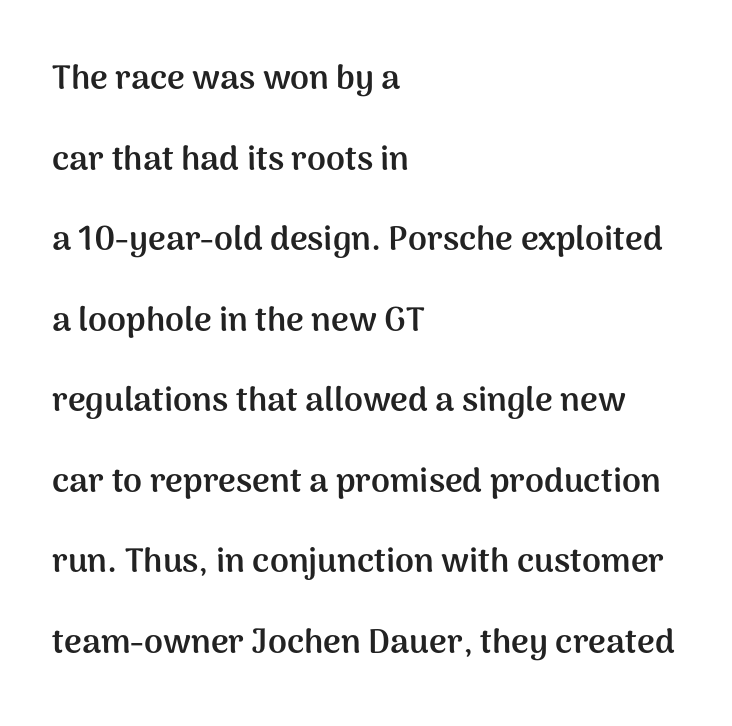
The passage shown has conventional tracking throughout. Weight: bold. Has an underline been added? It has not. Observe the absence of serifs on each vertical stroke in this sample. The typesetter chose a ragged-right arrangement here.
